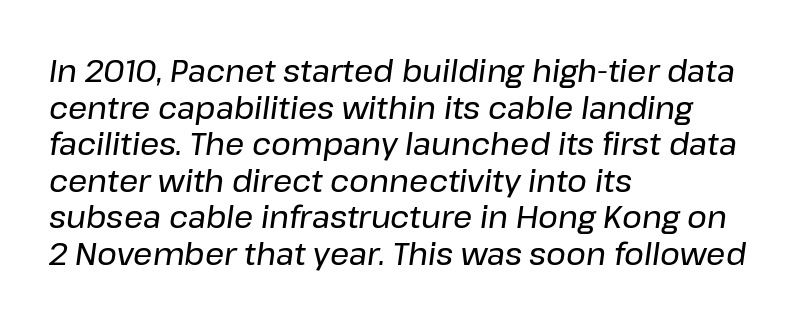
Q: Is the text italic (slanted)? A: Yes, it leans right by about 8 degrees.
Q: Is the text underlined? A: No.
Q: How is the paragraph aligned? A: Left-aligned.
Q: Is the spacing between letters normal or unusually wide? A: Normal.
Q: Width (condensed, normal, or wide)? A: Normal.
Q: Stroke contrast? A: Low.
Q: x-height? A: Medium.
Q: Monospaced? A: No.
